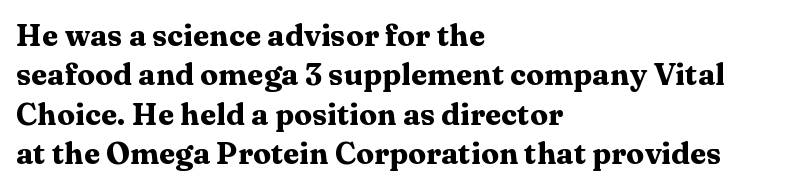
The image shows 30 px heavy, wide serif type, upright; set left-aligned, normal line spacing (1.31x), normal letter spacing, not underlined; medium stroke contrast and a medium x-height.
